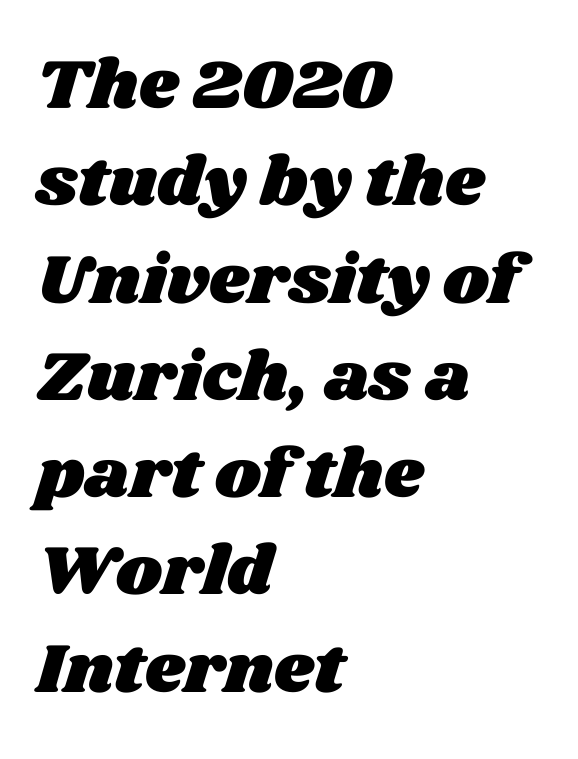
Line spacing here is normal. Rule under the text: the space is simply empty. You could not count columns in this text — the font is proportionally spaced. The compositor pushed each line to the left boundary. Caption: standard tracking, unaltered.
